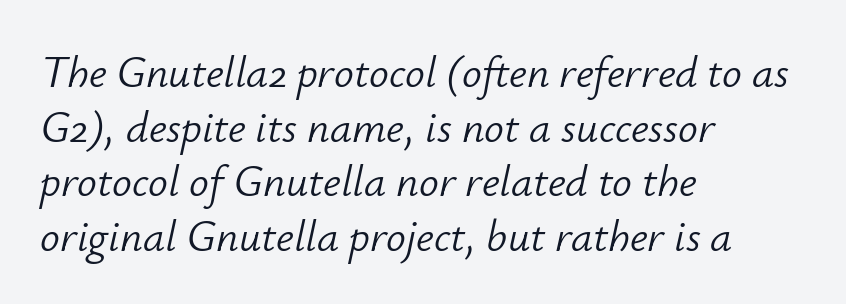
Q: Is the text bold? A: No.
Q: Is the text italic (slanted)? A: Yes, it leans right by about 12 degrees.
Q: Is the text underlined? A: No.
Q: How is the paragraph aligned? A: Left-aligned.
Q: Is the spacing between letters normal or unusually wide? A: Normal.
Q: Width (condensed, normal, or wide)? A: Normal.
Q: Stroke contrast? A: Low.
Q: x-height? A: Small.
Q: Monospaced? A: No.
